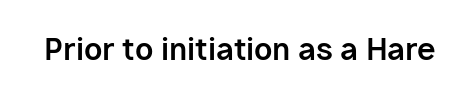
The specimen reads as upright at a glance. In terms of letterform style, serifs are entirely absent. What stands out about the letter spacing? Nothing — it is the standard amount. Chunky letters — that's bold for sure. Proportional: the letters do not fall into vertical columns. Check under the words: just untouched page.
